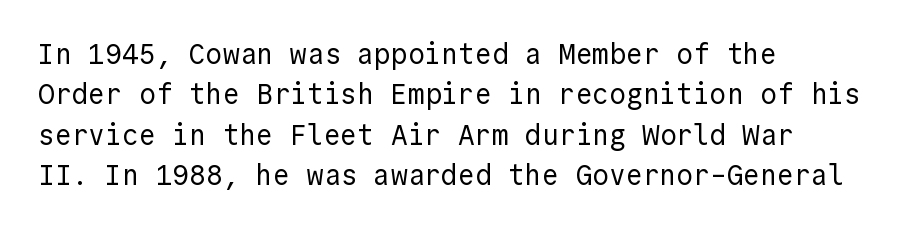
Q: Is the text bold? A: No.
Q: Is the text italic (slanted)? A: No, it is upright.
Q: Is the typeface a serif or a sans-serif typeface? A: Sans-serif.
Q: Is the text underlined? A: No.
Q: How is the paragraph aligned? A: Left-aligned.
Q: Is the spacing between letters normal or unusually wide? A: Normal.
Q: Is the spacing between lines tight, normal or loose? A: Normal.
Q: Width (condensed, normal, or wide)? A: Normal.
Q: x-height? A: Medium.
Q: Monospaced? A: Yes.
